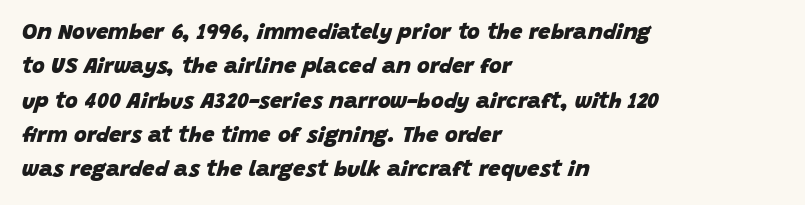
The image shows 22 px bold type, italic (leaning right); set left-aligned, normal line spacing (1.56x), normal letter spacing, not underlined.
